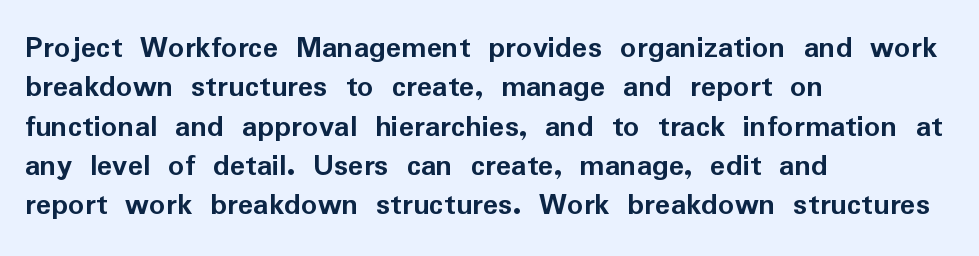
{"serif": "no", "italic": "no", "bold": "yes", "weight": "semibold", "width": "normal", "stroke_contrast": "low", "x_height": "medium", "monospaced": "no", "underline": "no", "align": "left", "line_spacing_ratio": 1.23, "letter_spacing": "normal", "letter_spacing_em": 0.0, "glyph_px": 32}
